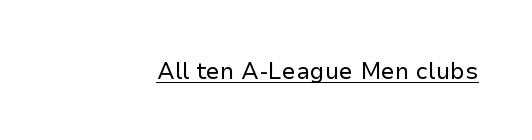
The image shows 23 px text type, upright; set normal letter spacing, underlined.
